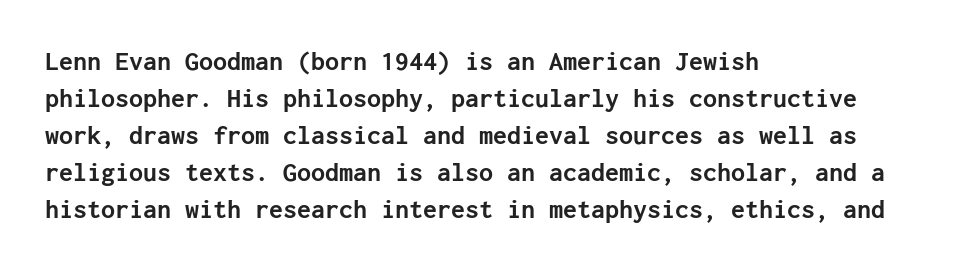
{"serif": "no", "italic": "no", "bold": "yes", "weight": "semibold", "width": "normal", "stroke_contrast": "low", "x_height": "medium", "underline": "no", "align": "left", "line_spacing": "normal", "line_spacing_ratio": 1.32, "letter_spacing": "normal", "letter_spacing_em": 0.0, "glyph_px": 28}
